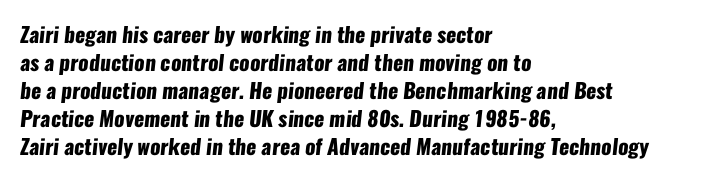
{"bold": "yes", "underline": "no", "align": "left", "line_spacing": "normal", "line_spacing_ratio": 1.33, "letter_spacing": "normal", "letter_spacing_em": 0.0, "glyph_px": 21}
